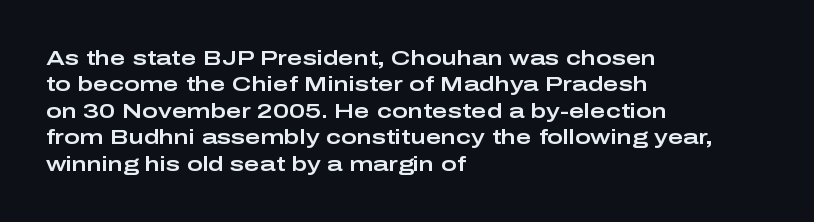
Is there much room between lines? A standard amount, neither cramped nor airy. The line texture is even and compact thanks to regular tracking. In terms of posture, this sample is upright. The paragraph has a hard left edge and a soft right edge. The strip under each line holds only bare page.
